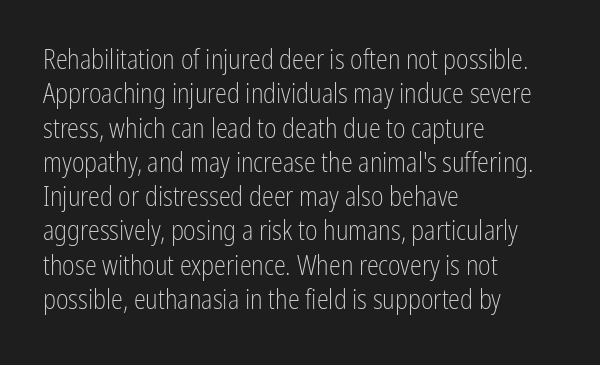
The image shows 27 px text type, upright; set left-aligned, normal line spacing (1.27x), normal letter spacing, not underlined.
